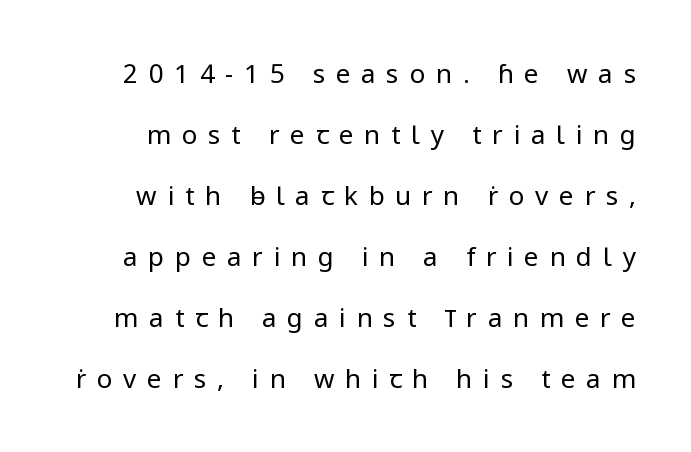
The type sits square on the baseline with zero lean. Honestly, the letter spacing is so wide it's the main thing you notice. A light-to-regular cut is what we see here. Baseline-to-baseline distance is far greater than the letter height.
